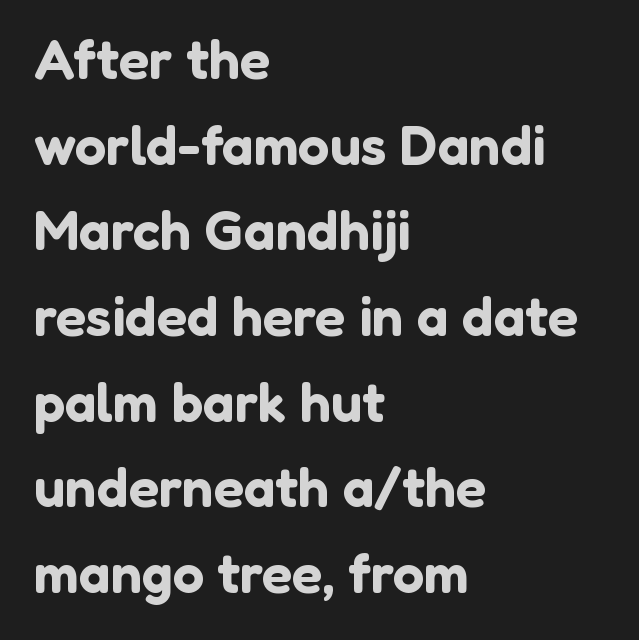
{"serif": "no", "italic": "no", "width": "normal", "stroke_contrast": "low", "x_height": "medium", "monospaced": "no", "underline": "no", "align": "left", "line_spacing": "normal", "line_spacing_ratio": 1.53, "letter_spacing": "normal", "letter_spacing_em": 0.0, "glyph_px": 56}
